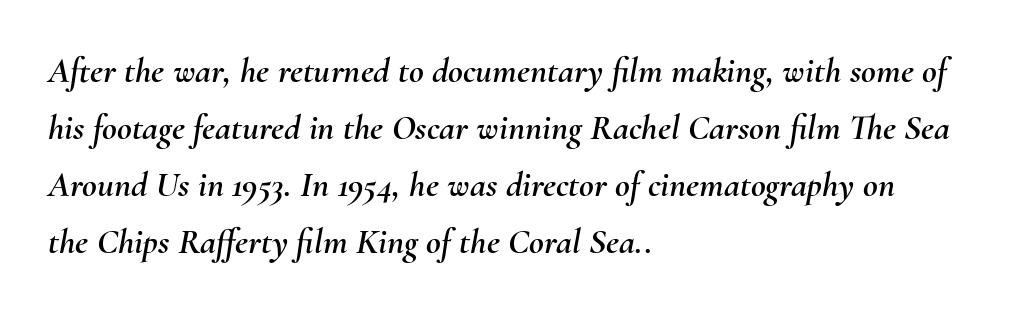
The image shows 36 px text type, italic (leaning right); set left-aligned, normal line spacing (1.58x), normal letter spacing, not underlined; medium stroke contrast and a small x-height.
